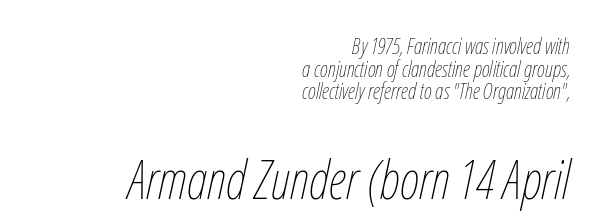
The image shows 54 px thin, condensed type, italic (leaning right); set right-aligned, tight line spacing (1.03x), normal letter spacing, not underlined; the second (bottom) block is 2.45x larger; low stroke contrast and a medium x-height.
